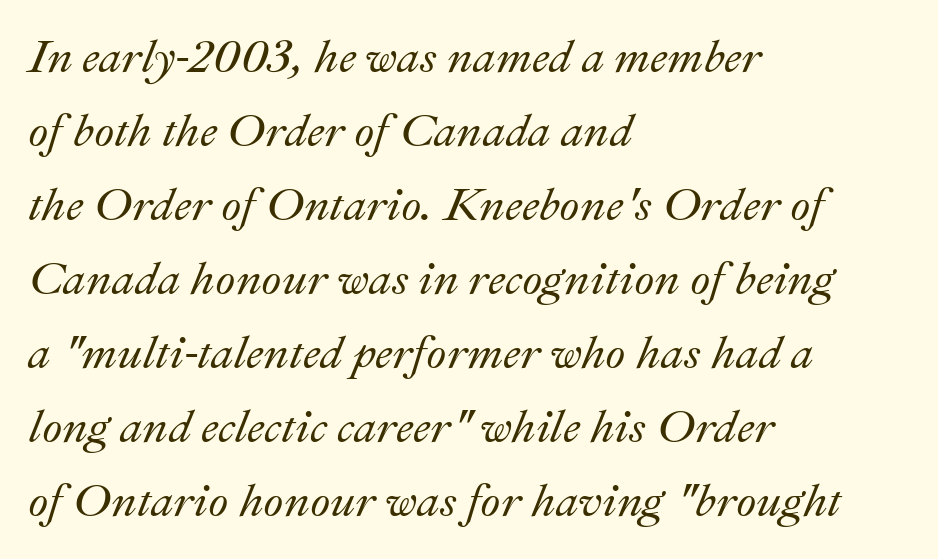
{"italic": "yes", "lean": "right", "slant_degrees": 22, "width": "normal", "stroke_contrast": "medium", "x_height": "small", "monospaced": "no", "underline": "no", "align": "left", "line_spacing": "normal", "line_spacing_ratio": 1.61, "letter_spacing": "normal", "letter_spacing_em": 0.0, "glyph_px": 46}
